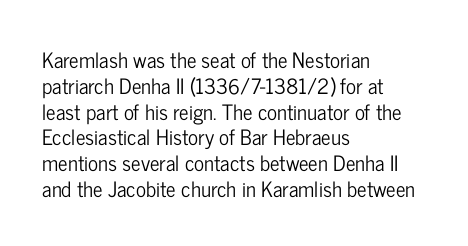
{"italic": "no", "underline": "no", "align": "left", "line_spacing_ratio": 1.23, "letter_spacing": "normal", "letter_spacing_em": 0.0, "glyph_px": 21}
